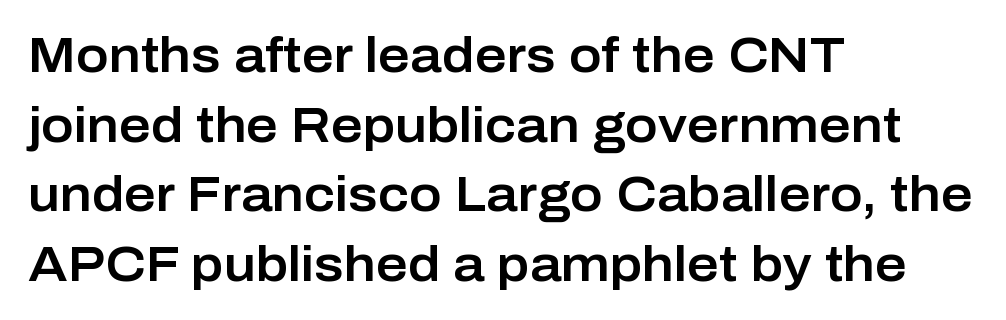
Tracking value appears to be zero — textbook default spacing. In terms of posture, this sample is upright. Think of a printed novel: that variable character pitch is what you see here. Examine the stroke ends and you'll find no serifs. Does the leading feel generous? No, just average. Clear beneath every line of the passage.
